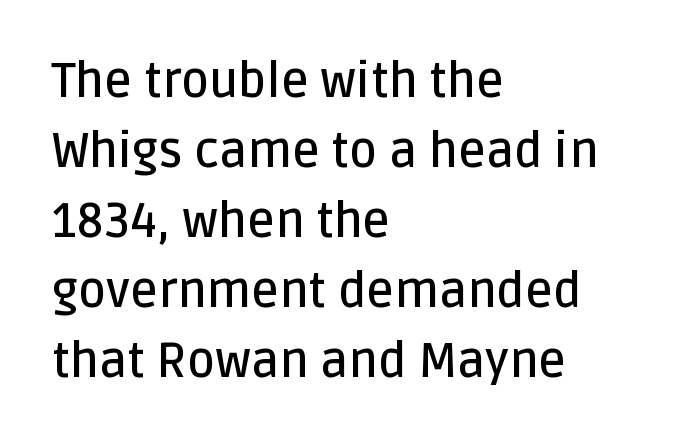
The image shows 48 px semibold sans-serif type, upright; set left-aligned, normal line spacing (1.46x), normal letter spacing, not underlined; low stroke contrast and a large x-height.
